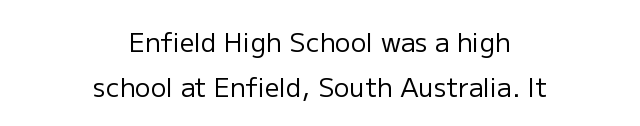
The image shows 26 px text type, upright; set centered, line spacing 1.73x, normal letter spacing, not underlined.
